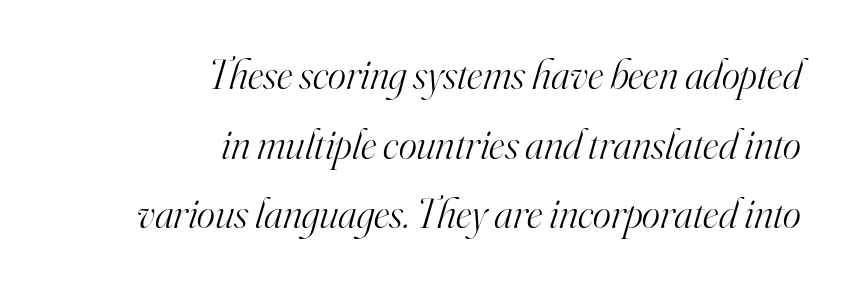
Letterform terminals end in serifs throughout the passage. Each line ends at the same right margin while the left side varies. Think of a printed novel: that variable character pitch is what you see here. Slant detected: the letters are inclined. Words float on clear page, feet unadorned. Ink coverage per letter is moderate at most.
